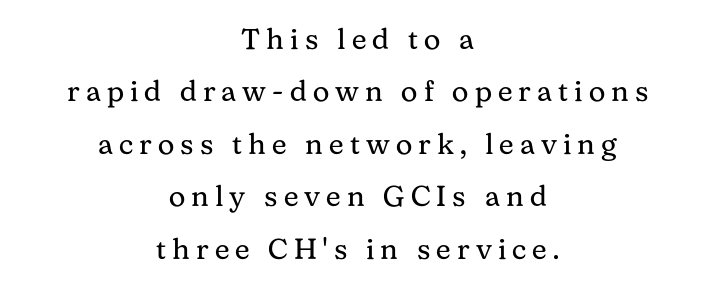
Q: Is the text bold? A: No.
Q: Is the text italic (slanted)? A: No, it is upright.
Q: Is the typeface a serif or a sans-serif typeface? A: Serif.
Q: Is the text underlined? A: No.
Q: How is the paragraph aligned? A: Centered.
Q: Is the spacing between letters normal or unusually wide? A: Unusually wide.
Q: Width (condensed, normal, or wide)? A: Normal.
Q: Stroke contrast? A: Medium.
Q: x-height? A: Medium.
Q: Monospaced? A: No.
